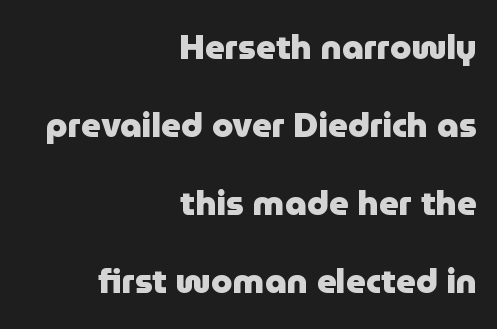
Vertical strokes here are truly vertical. The letters are bold, with thick, heavy strokes. No extra tracking has been applied to these lines. Whoever set this chose breathing room over compactness in the vertical rhythm. The font family rendered here belongs to the sans-serif group.
